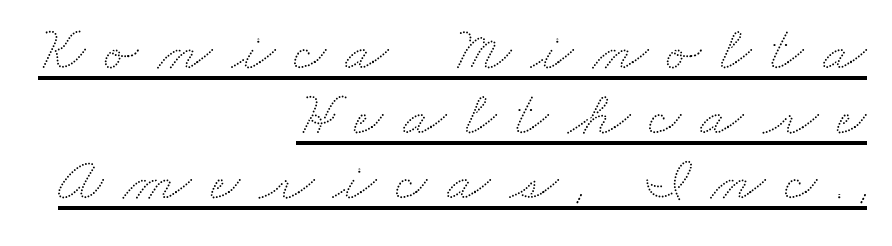
The image shows 63 px wide type; set right-aligned, tight line spacing (1.03x), unusually wide letter spacing (+0.31 em), underlined; low stroke contrast and a small x-height.
